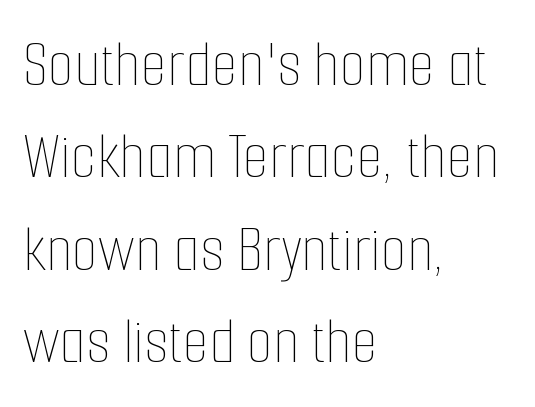
Q: Is the text bold? A: No.
Q: Is the text italic (slanted)? A: No, it is upright.
Q: Is the text underlined? A: No.
Q: How is the paragraph aligned? A: Left-aligned.
Q: Is the spacing between letters normal or unusually wide? A: Normal.
Q: Is the spacing between lines tight, normal or loose? A: Normal.
Q: Width (condensed, normal, or wide)? A: Condensed.
Q: Stroke contrast? A: Low.
Q: x-height? A: Medium.
Q: Monospaced? A: No.
